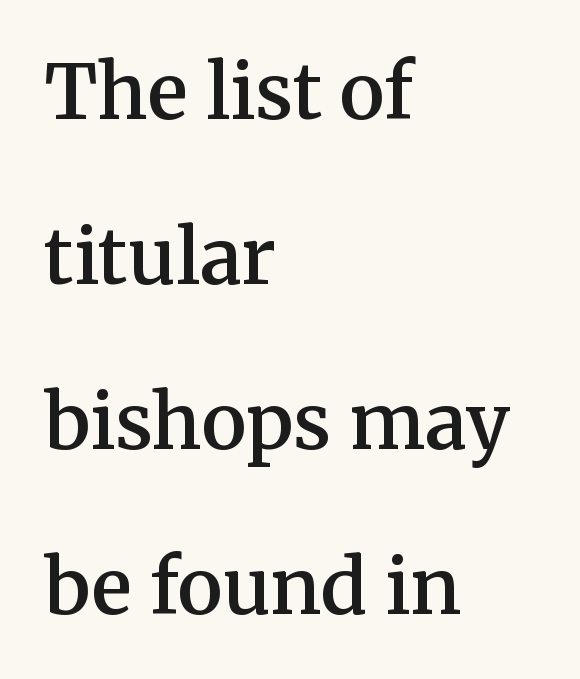
{"serif": "yes", "italic": "no", "bold": "semi", "weight": "semibold", "width": "normal", "stroke_contrast": "medium", "x_height": "medium", "monospaced": "no", "underline": "no", "align": "left", "line_spacing": "loose", "line_spacing_ratio": 2.17, "letter_spacing": "normal", "letter_spacing_em": 0.0, "glyph_px": 76}
